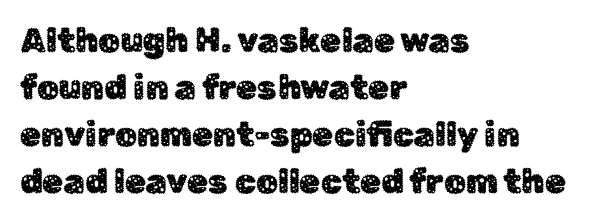
{"serif": "no", "italic": "no", "width": "normal", "stroke_contrast": "low", "x_height": "medium", "monospaced": "no", "underline": "no", "align": "left", "line_spacing": "normal", "line_spacing_ratio": 1.38, "letter_spacing": "normal", "letter_spacing_em": 0.0, "glyph_px": 34}
